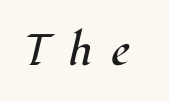
{"serif": "yes", "italic": "yes", "lean": "right", "slant_degrees": 12, "bold": "no", "weight": "regular", "width": "normal", "stroke_contrast": "high", "x_height": "medium", "monospaced": "no", "underline": "no", "letter_spacing": "wide", "letter_spacing_em": 0.43, "glyph_px": 44}
